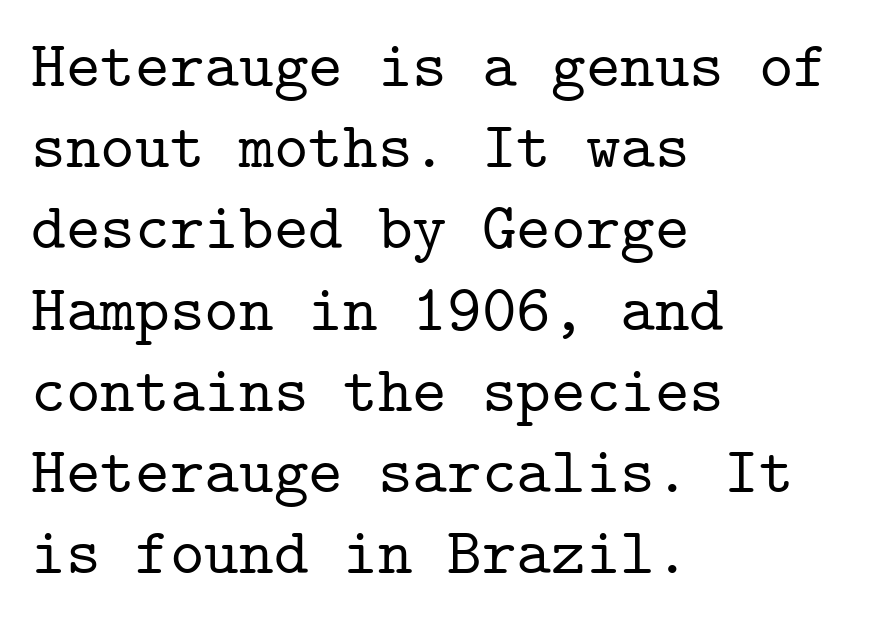
Line beginnings align vertically; line endings do not. Nobody drew a line under any word here. Look at the tracking — it's just the regular setting, nothing added. If you drew a line through each stem, it would be perfectly vertical. To sum up the face: it has serifs. Is this a fixed-width face? Yes — each glyph sits in an identical cell.
